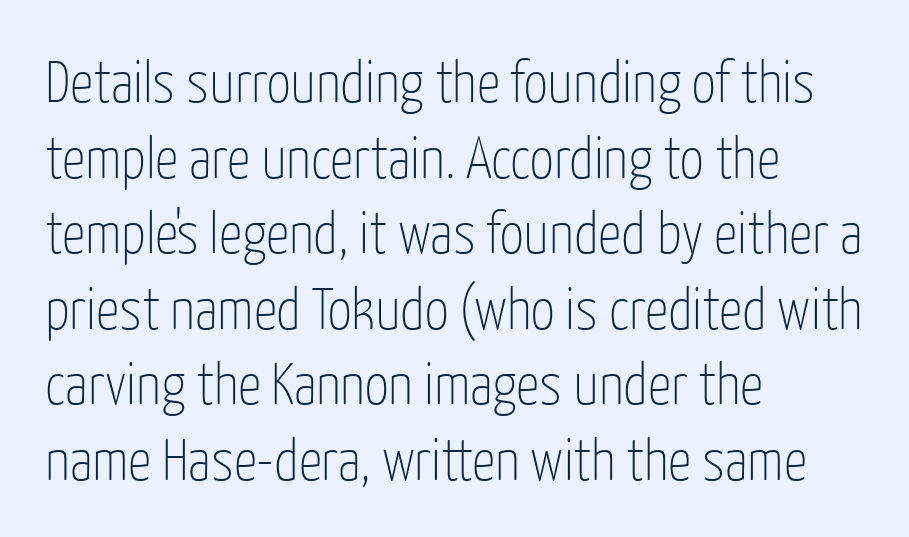
{"serif": "no", "italic": "no", "bold": "no", "weight": "thin", "width": "condensed", "stroke_contrast": "low", "x_height": "medium", "monospaced": "no", "underline": "no", "align": "left", "line_spacing": "normal", "line_spacing_ratio": 1.28, "letter_spacing": "normal", "letter_spacing_em": 0.0, "glyph_px": 59}
